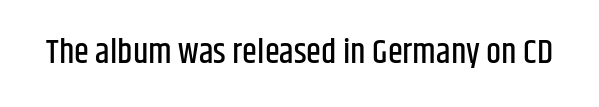
The image shows 34 px condensed sans-serif type, upright; set normal letter spacing, not underlined; low stroke contrast and a large x-height.
